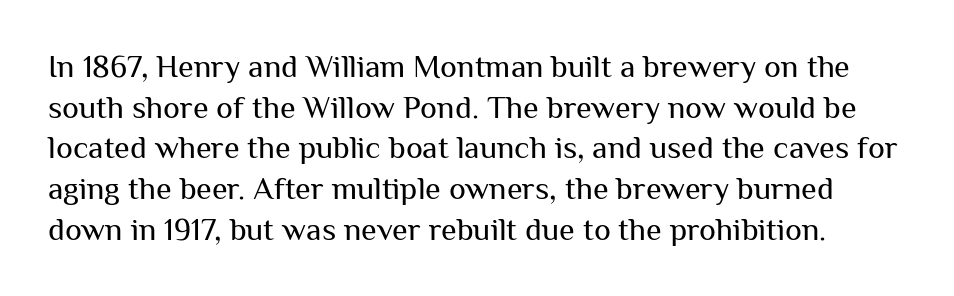
Q: Is the text bold? A: No.
Q: Is the text italic (slanted)? A: No, it is upright.
Q: Is the typeface a serif or a sans-serif typeface? A: Sans-serif.
Q: Is the text underlined? A: No.
Q: Is the spacing between letters normal or unusually wide? A: Normal.
Q: Is the spacing between lines tight, normal or loose? A: Normal.
Q: Width (condensed, normal, or wide)? A: Normal.
Q: Stroke contrast? A: Medium.
Q: x-height? A: Medium.
Q: Monospaced? A: No.
